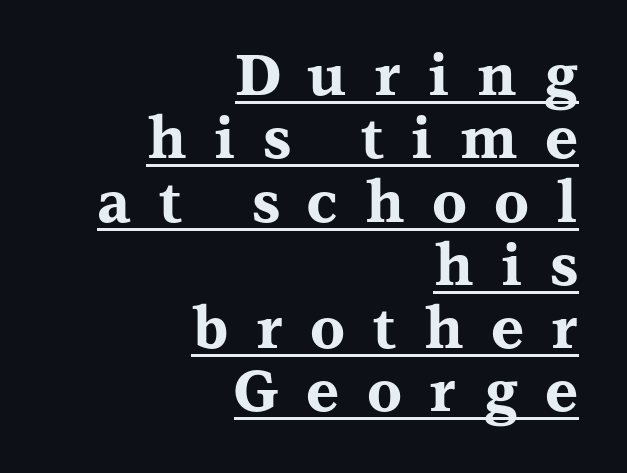
The image shows 57 px bold, wide serif type, upright; set right-aligned, tight line spacing (1.11x), unusually wide letter spacing (+0.48 em), underlined; medium stroke contrast and a medium x-height.
